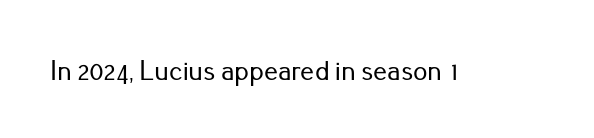
{"serif": "no", "italic": "no", "width": "normal", "stroke_contrast": "low", "x_height": "small", "monospaced": "no", "underline": "no", "letter_spacing": "normal", "letter_spacing_em": 0.0, "glyph_px": 28}
